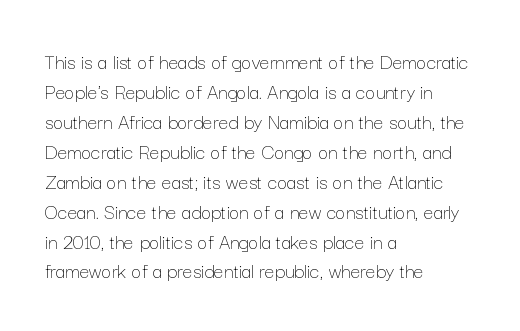
The image shows 22 px text type, upright; set left-aligned, normal line spacing (1.36x), normal letter spacing, not underlined.
